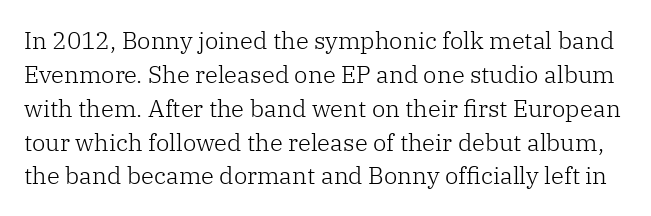
{"italic": "no", "bold": "no", "underline": "no", "line_spacing": "normal", "line_spacing_ratio": 1.41, "letter_spacing": "normal", "letter_spacing_em": 0.0, "glyph_px": 24}
